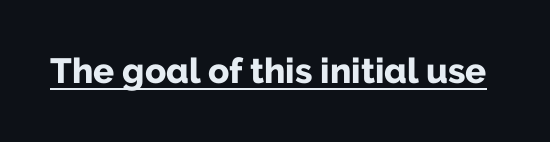
The image shows 35 px bold sans-serif type, upright; set normal letter spacing, underlined; low stroke contrast and a medium x-height.
